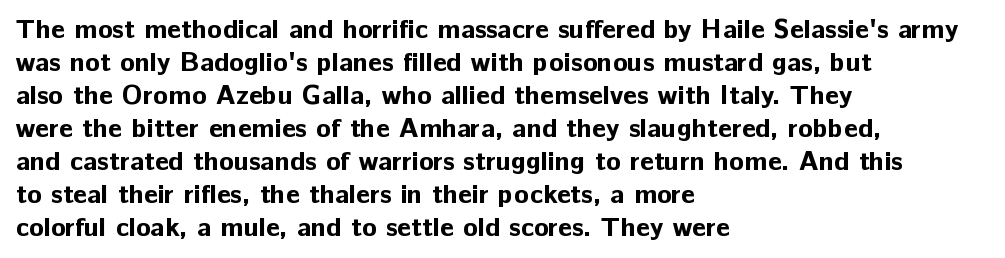
The image shows 27 px bold type, upright; set left-aligned, line spacing 1.22x, normal letter spacing, not underlined.
